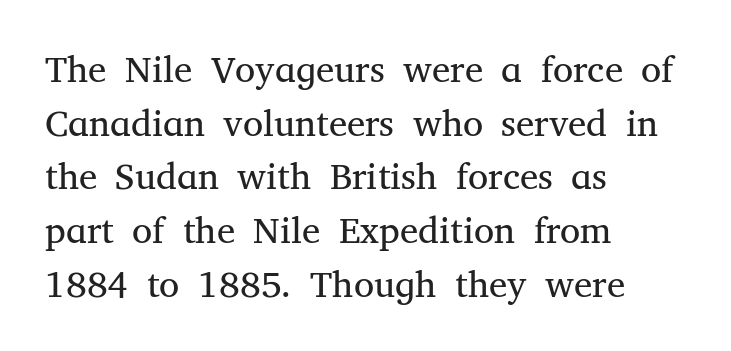
If you drew a line through each stem, it would be perfectly vertical. To sum up the face: it has serifs. Left-aligned paragraph, ragged on the right. These glyphs show unthickened strokes, regular width or finer. These lines are rendered in a variable-pitch font.
